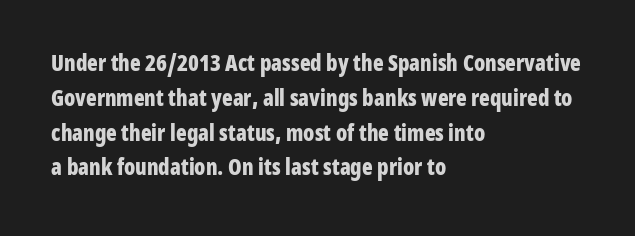
{"italic": "no", "bold": "yes", "underline": "no", "align": "left", "line_spacing": "normal", "line_spacing_ratio": 1.58, "letter_spacing": "normal", "letter_spacing_em": 0.0, "glyph_px": 22}
